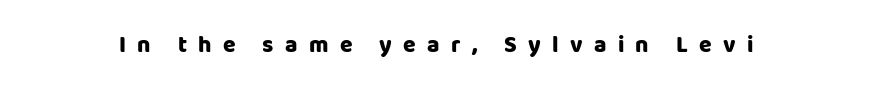
{"italic": "no", "bold": "yes", "underline": "no", "letter_spacing": "wide", "letter_spacing_em": 0.49, "glyph_px": 23}
